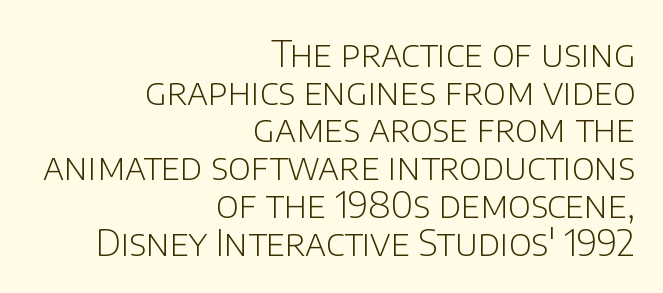
Q: Is the text bold? A: No.
Q: Is the text italic (slanted)? A: No, it is upright.
Q: Is the typeface a serif or a sans-serif typeface? A: Sans-serif.
Q: Is the text underlined? A: No.
Q: How is the paragraph aligned? A: Right-aligned.
Q: Is the spacing between letters normal or unusually wide? A: Normal.
Q: Is the spacing between lines tight, normal or loose? A: Tight.
Q: Width (condensed, normal, or wide)? A: Normal.
Q: Stroke contrast? A: Low.
Q: x-height? A: Large.
Q: Monospaced? A: No.
